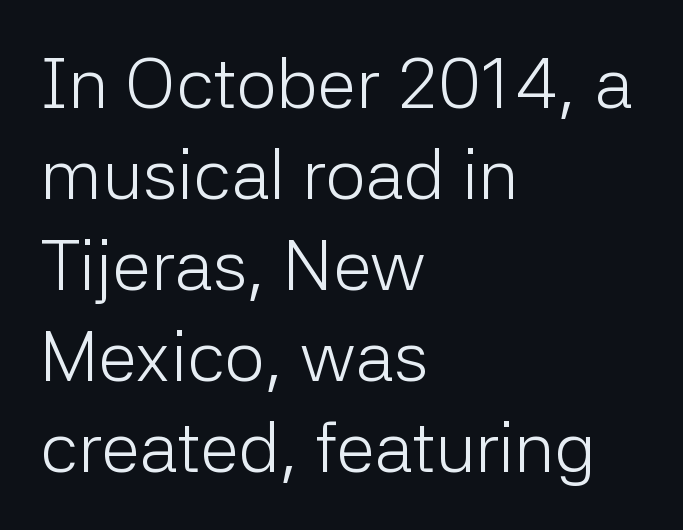
{"serif": "no", "italic": "no", "bold": "no", "weight": "light", "width": "normal", "stroke_contrast": "low", "x_height": "medium", "monospaced": "no", "underline": "no", "align": "left", "line_spacing": "normal", "line_spacing_ratio": 1.28, "letter_spacing": "normal", "letter_spacing_em": 0.0, "glyph_px": 71}
